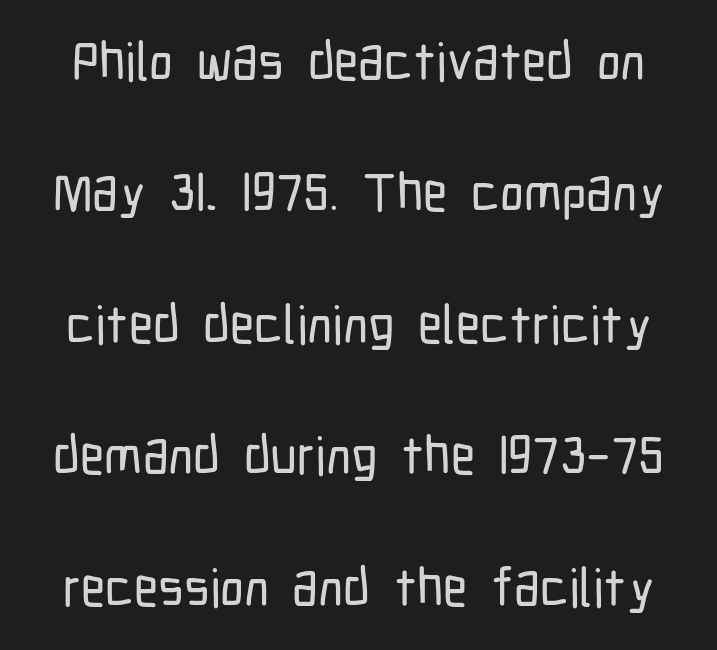
Serifs: no, the terminals of the letterforms are clean. Here the designer chose a conventional face with non-uniform glyph widths. There is no visible air inserted between adjacent glyphs. What's the leading like? Stretched, with rows far apart. Lines of text with bare space underneath.
